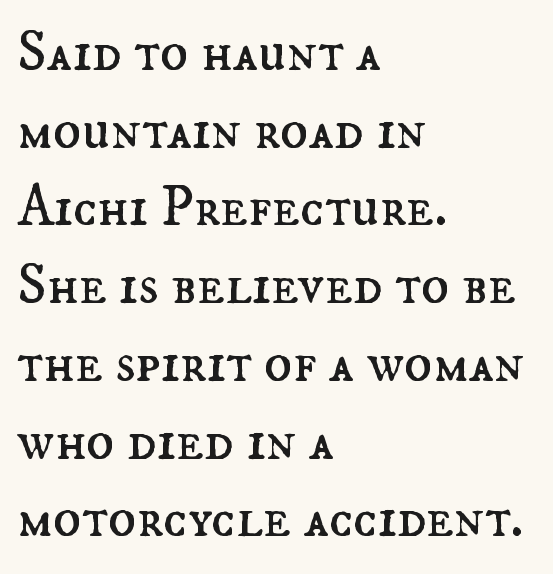
{"italic": "no", "bold": "no", "weight": "regular", "width": "normal", "stroke_contrast": "medium", "x_height": "small", "monospaced": "no", "underline": "no", "align": "left", "line_spacing": "normal", "line_spacing_ratio": 1.34, "letter_spacing": "normal", "letter_spacing_em": 0.0, "glyph_px": 58}
